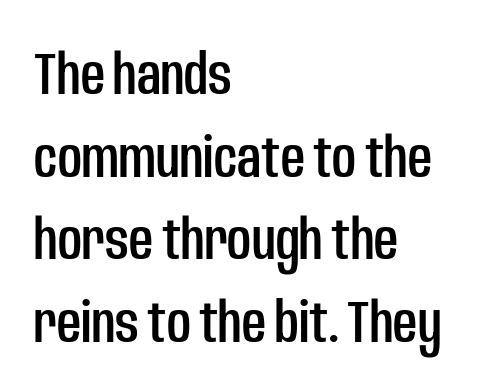
The image shows 59 px condensed sans-serif type, upright; set left-aligned, normal line spacing (1.4x), normal letter spacing, not underlined; low stroke contrast and a large x-height.
